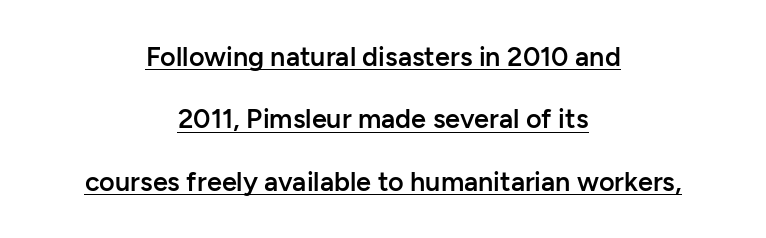
Notice how the passage keeps no hard edge, just a central spine. The type sits square on the baseline with zero lean. Standard letterfit; no display-style spreading of the glyphs. The vertical gap from one line to the next is large. Set as a demibold, roughly 600 on the weight scale. Honestly, the underline is the first thing you notice here.
